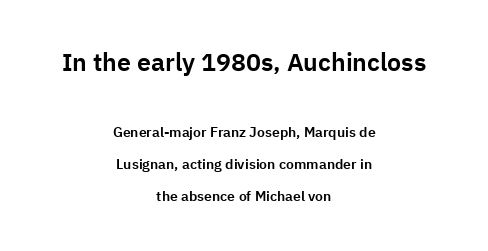
{"italic": "no", "underline": "no", "align": "center", "line_spacing": "loose", "line_spacing_ratio": 2.29, "letter_spacing": "normal", "letter_spacing_em": 0.0, "larger_block": "first", "size_ratio": 1.79, "glyph_px": 25}
